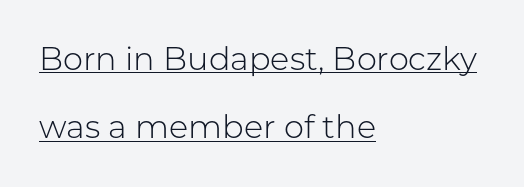
The image shows 32 px light sans-serif type, upright; set left-aligned, loose line spacing (2.14x), normal letter spacing, underlined; low stroke contrast and a medium x-height.
